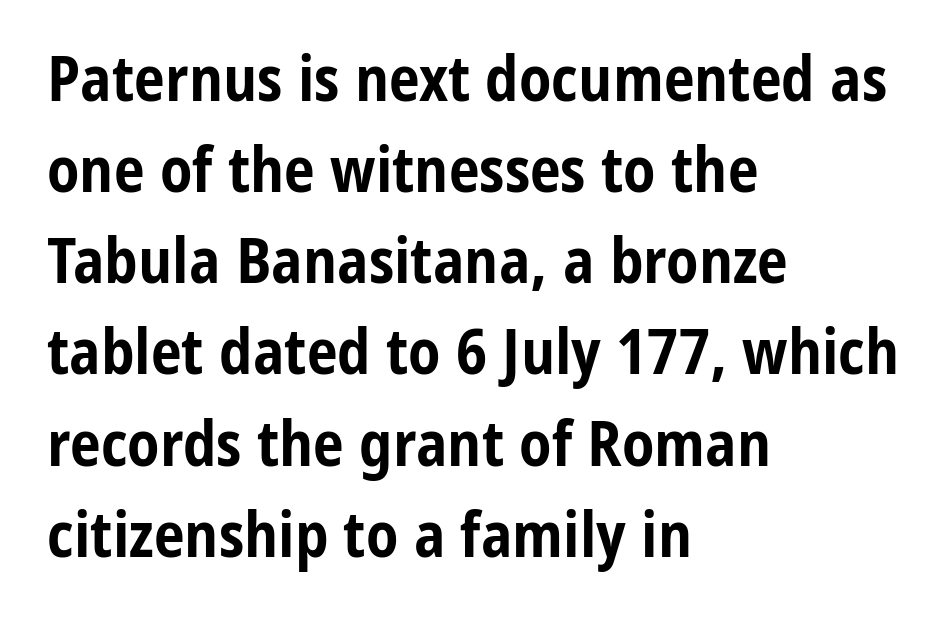
{"serif": "no", "italic": "no", "bold": "yes", "weight": "bold", "width": "condensed", "stroke_contrast": "low", "x_height": "medium", "monospaced": "no", "underline": "no", "align": "left", "line_spacing": "normal", "line_spacing_ratio": 1.47, "letter_spacing": "normal", "letter_spacing_em": 0.0, "glyph_px": 62}
